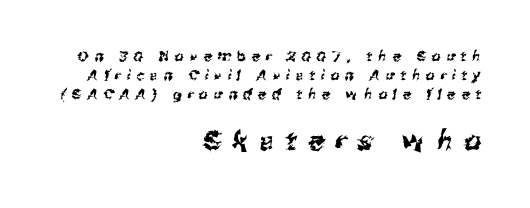
Q: Is the text underlined? A: No.
Q: How is the paragraph aligned? A: Right-aligned.
Q: Is the spacing between letters normal or unusually wide? A: Unusually wide.
Q: Is the spacing between lines tight, normal or loose? A: Normal.
Q: Which block of text is set in a larger size, the first (top) or the second (bottom)? A: The second (bottom) one.
